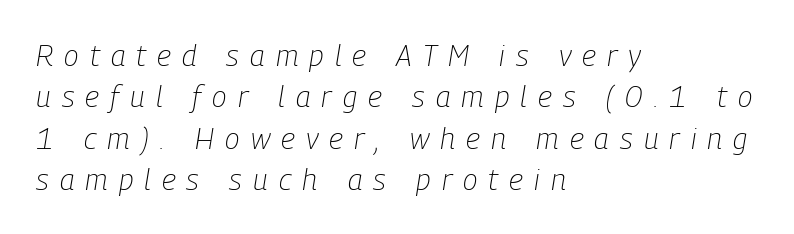
The image shows 30 px light, condensed type, italic (leaning right); set left-aligned, normal line spacing (1.38x), unusually wide letter spacing (+0.37 em), not underlined; low stroke contrast and a medium x-height.
